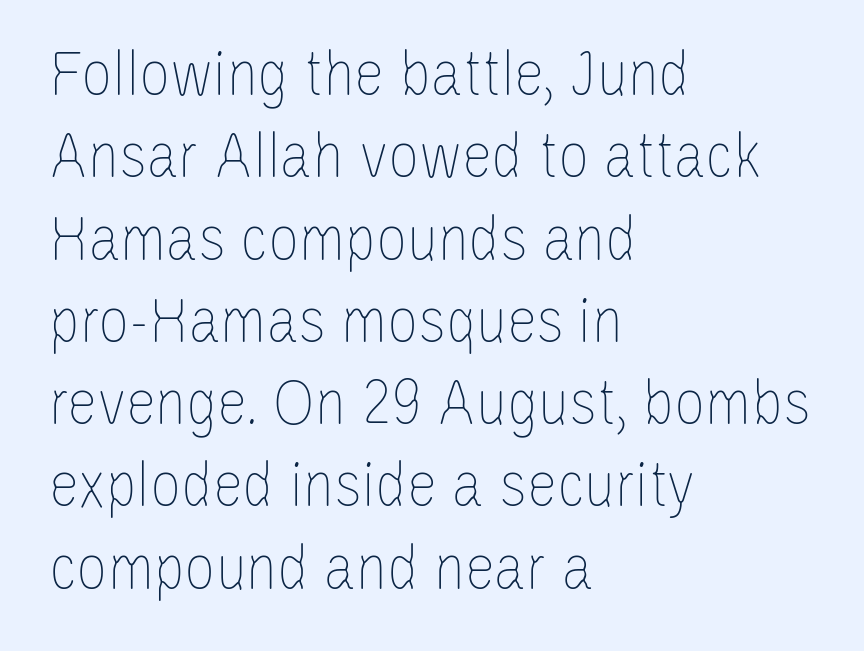
The image shows 68 px thin, condensed type, upright; set left-aligned, line spacing 1.21x, normal letter spacing, not underlined; low stroke contrast and a large x-height.
